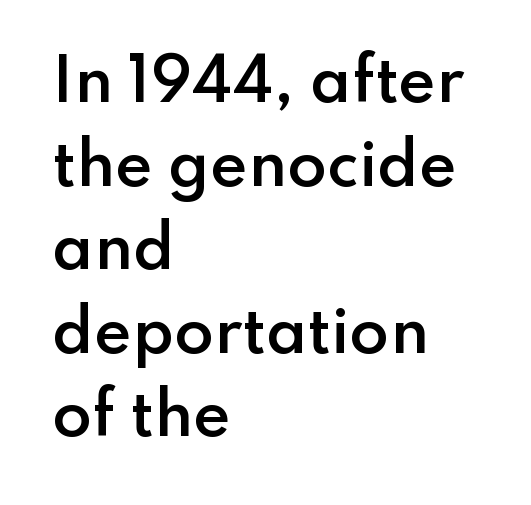
Q: Is the text bold? A: Semi-bold.
Q: Is the text italic (slanted)? A: No, it is upright.
Q: Is the typeface a serif or a sans-serif typeface? A: Sans-serif.
Q: Is the text underlined? A: No.
Q: How is the paragraph aligned? A: Left-aligned.
Q: Is the spacing between letters normal or unusually wide? A: Normal.
Q: Is the spacing between lines tight, normal or loose? A: Normal.
Q: Width (condensed, normal, or wide)? A: Normal.
Q: Stroke contrast? A: Low.
Q: x-height? A: Small.
Q: Monospaced? A: No.
